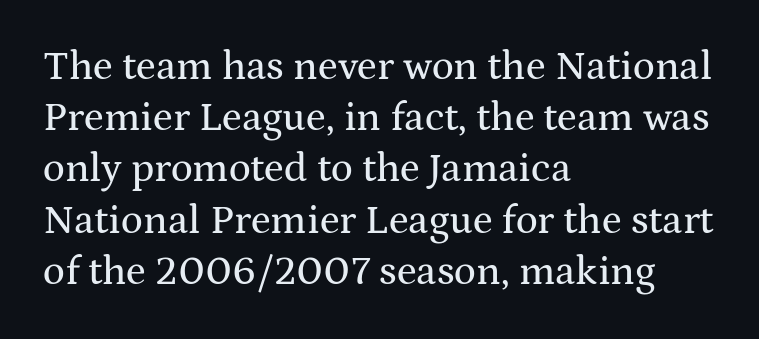
{"serif": "yes", "italic": "no", "width": "wide", "stroke_contrast": "medium", "x_height": "medium", "monospaced": "no", "underline": "no", "align": "left", "line_spacing": "normal", "line_spacing_ratio": 1.25, "letter_spacing": "normal", "letter_spacing_em": 0.0, "glyph_px": 41}
